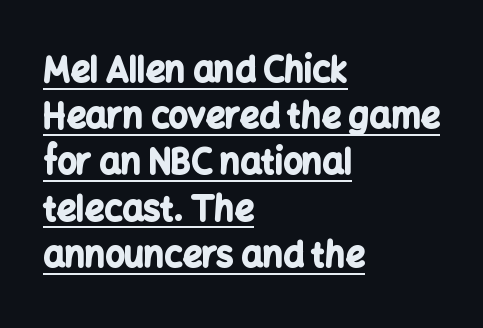
{"serif": "no", "italic": "no", "bold": "yes", "weight": "bold", "width": "normal", "stroke_contrast": "low", "x_height": "medium", "monospaced": "no", "underline": "yes", "align": "left", "line_spacing": "normal", "line_spacing_ratio": 1.36, "letter_spacing": "normal", "letter_spacing_em": 0.0, "glyph_px": 34}
